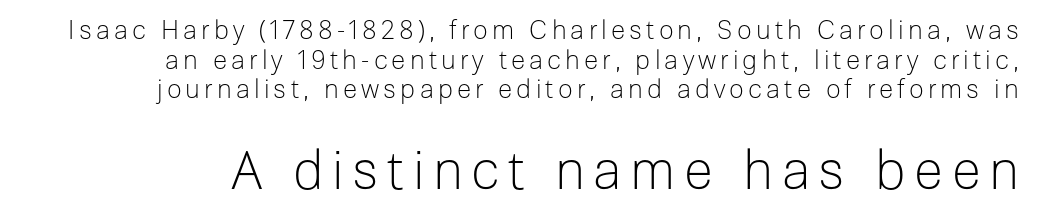
{"serif": "no", "italic": "no", "bold": "no", "weight": "light", "width": "normal", "stroke_contrast": "low", "x_height": "medium", "monospaced": "no", "underline": "no", "line_spacing": "tight", "line_spacing_ratio": 1.14, "larger_block": "second", "size_ratio": 2.04, "glyph_px": 53}
